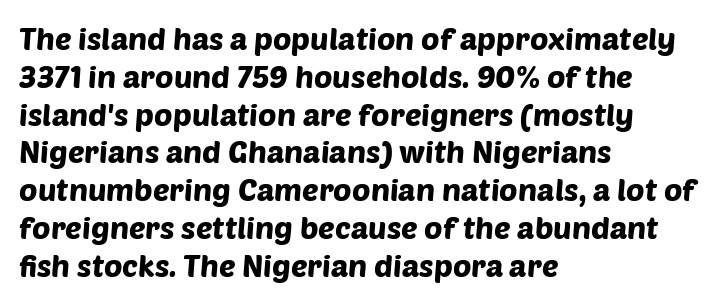
{"serif": "no", "width": "normal", "stroke_contrast": "low", "x_height": "large", "monospaced": "no", "underline": "no", "align": "left", "line_spacing_ratio": 1.22, "letter_spacing": "normal", "letter_spacing_em": 0.0, "glyph_px": 31}
